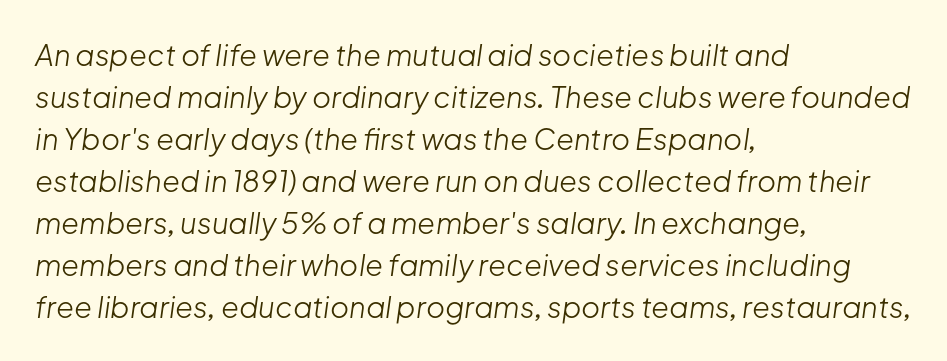
The strokes carry an ordinary text weight at most. Note the varied advance widths — an 'i' is clearly narrower than an 'm'. Italic? Definitely — the glyphs are oblique. Normally led — the rows are evenly, conventionally spaced. Anything drawn beneath the words? Only blank space.
